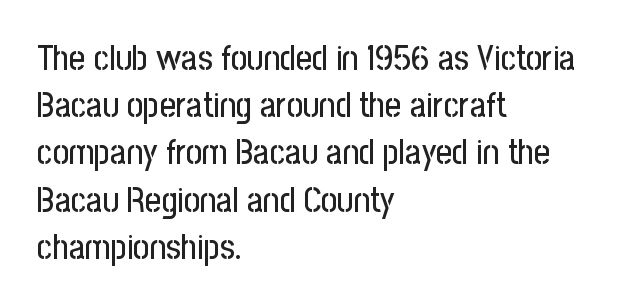
{"serif": "no", "italic": "no", "width": "condensed", "stroke_contrast": "low", "x_height": "medium", "monospaced": "no", "underline": "no", "align": "left", "line_spacing": "normal", "line_spacing_ratio": 1.35, "letter_spacing": "normal", "letter_spacing_em": 0.0, "glyph_px": 35}
